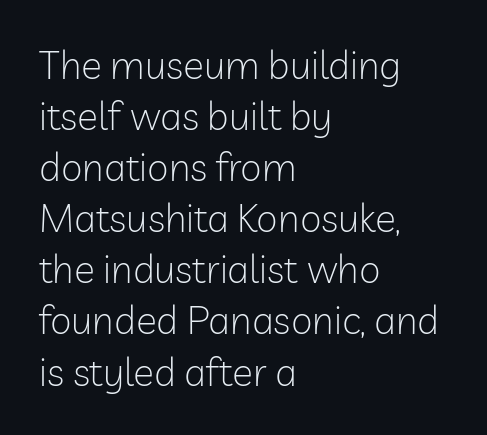
{"serif": "no", "italic": "no", "bold": "no", "weight": "light", "width": "normal", "stroke_contrast": "low", "x_height": "medium", "monospaced": "no", "underline": "no", "align": "left", "line_spacing": "normal", "line_spacing_ratio": 1.31, "letter_spacing": "normal", "letter_spacing_em": 0.0, "glyph_px": 39}
